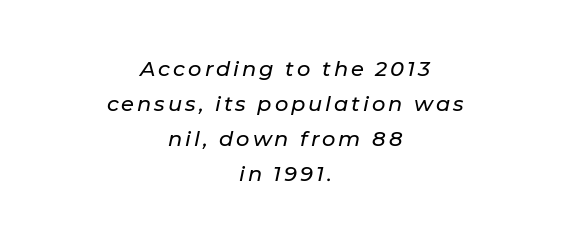
{"italic": "yes", "lean": "right", "slant_degrees": 11, "underline": "no", "align": "center", "line_spacing": "normal", "line_spacing_ratio": 1.67, "glyph_px": 21}
